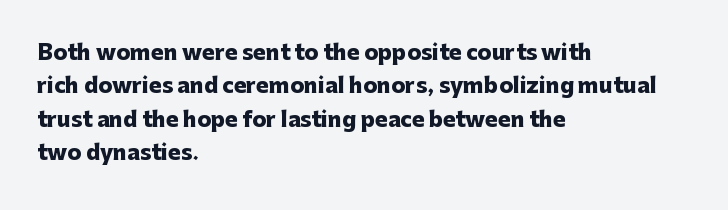
{"italic": "no", "bold": "yes", "underline": "no", "align": "left", "line_spacing": "normal", "line_spacing_ratio": 1.59, "letter_spacing": "normal", "letter_spacing_em": 0.0, "glyph_px": 21}
